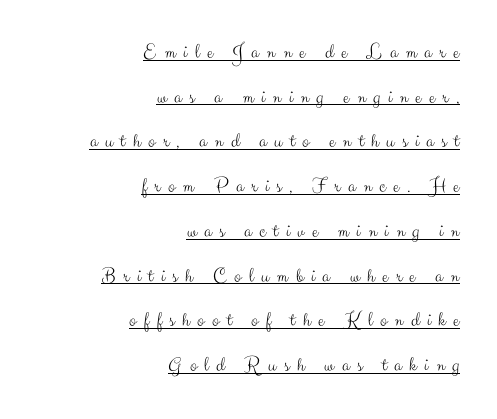
The image shows 21 px text type; set right-aligned, loose line spacing (2.13x), unusually wide letter spacing (+0.36 em), underlined.
